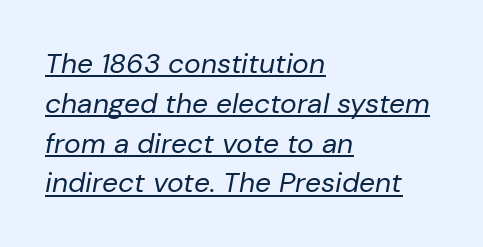
{"italic": "yes", "lean": "right", "slant_degrees": 10, "bold": "no", "weight": "regular", "width": "normal", "stroke_contrast": "low", "x_height": "medium", "monospaced": "no", "underline": "yes", "align": "left", "line_spacing": "normal", "line_spacing_ratio": 1.42, "letter_spacing": "normal", "letter_spacing_em": 0.0, "glyph_px": 28}
